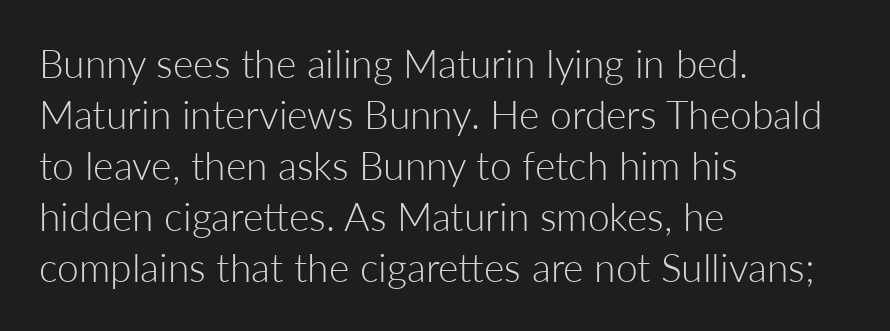
The image shows 39 px light sans-serif type, upright; set left-aligned, normal line spacing (1.31x), normal letter spacing, not underlined; low stroke contrast and a medium x-height.
